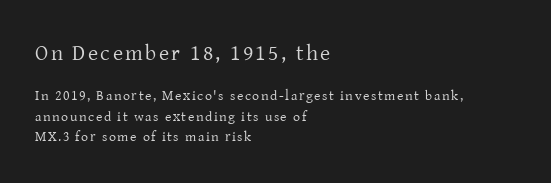
The image shows 22 px text type, upright; set left-aligned, normal line spacing (1.45x), not underlined; the first (top) block is 1.57x larger.
